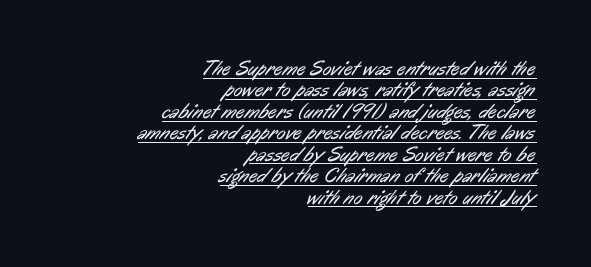
The image shows 21 px text type; set right-aligned, tight line spacing (1.02x), normal letter spacing, underlined.
